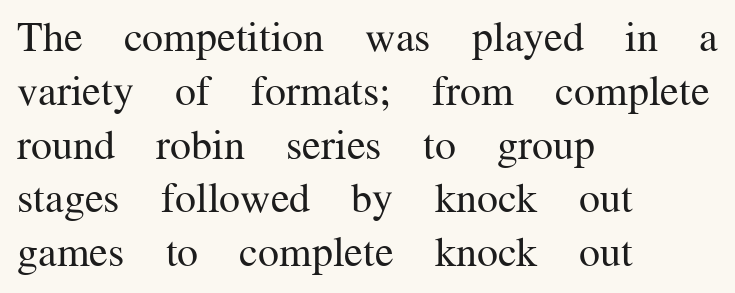
Q: Is the text bold? A: No.
Q: Is the text italic (slanted)? A: No, it is upright.
Q: Is the typeface a serif or a sans-serif typeface? A: Serif.
Q: Is the text underlined? A: No.
Q: How is the paragraph aligned? A: Left-aligned.
Q: Is the spacing between letters normal or unusually wide? A: Normal.
Q: Is the spacing between lines tight, normal or loose? A: Normal.
Q: Width (condensed, normal, or wide)? A: Normal.
Q: Stroke contrast? A: Medium.
Q: x-height? A: Medium.
Q: Monospaced? A: No.
